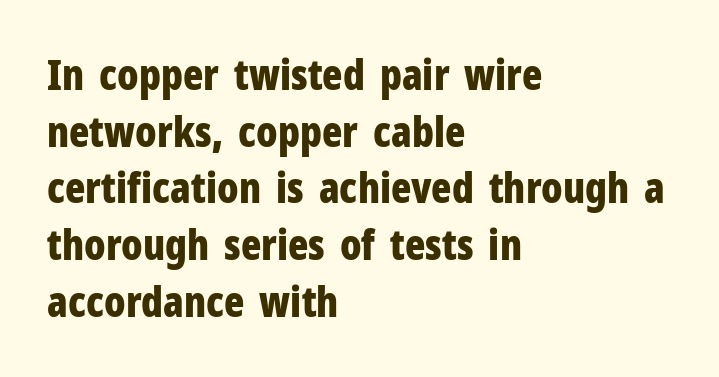
Q: Is the text bold? A: Yes.
Q: Is the text italic (slanted)? A: No, it is upright.
Q: Is the typeface a serif or a sans-serif typeface? A: Sans-serif.
Q: Is the text underlined? A: No.
Q: How is the paragraph aligned? A: Left-aligned.
Q: Is the spacing between letters normal or unusually wide? A: Normal.
Q: Is the spacing between lines tight, normal or loose? A: Normal.
Q: Width (condensed, normal, or wide)? A: Condensed.
Q: Stroke contrast? A: Low.
Q: x-height? A: Medium.
Q: Monospaced? A: No.
